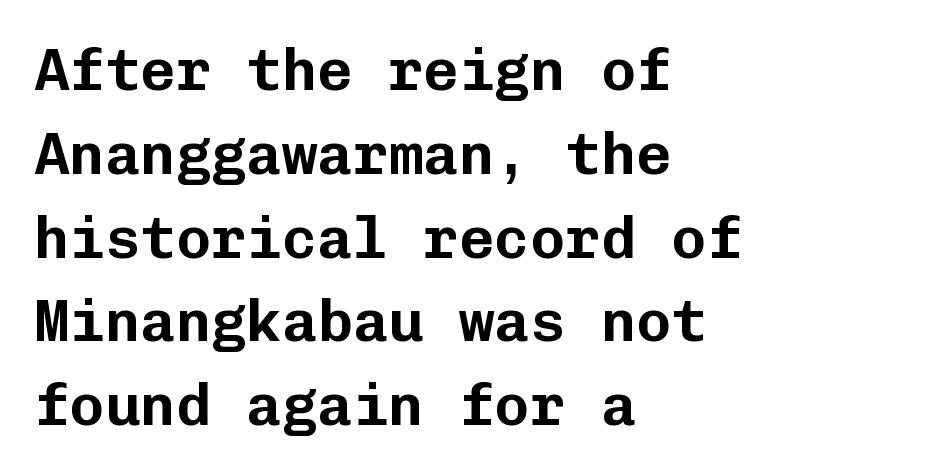
This sample uses plain, unmodified letter spacing. Line starts are locked; line ends wander. The baseline area is clear. Every character sits straight up, as roman type does. Vertical spacing — default.
